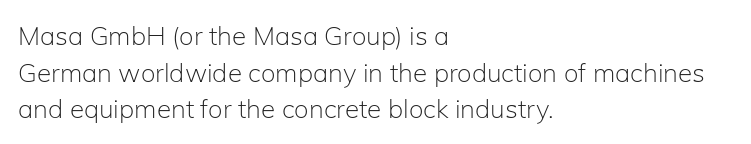
Q: Is the text bold? A: No.
Q: Is the text italic (slanted)? A: No, it is upright.
Q: Is the text underlined? A: No.
Q: How is the paragraph aligned? A: Left-aligned.
Q: Is the spacing between letters normal or unusually wide? A: Normal.
Q: Is the spacing between lines tight, normal or loose? A: Normal.
